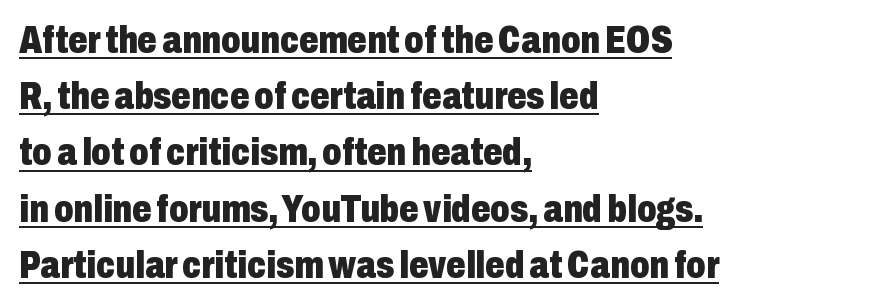
The image shows 38 px heavy, condensed sans-serif type, upright; set left-aligned, normal line spacing (1.48x), normal letter spacing, underlined; low stroke contrast and a medium x-height.
